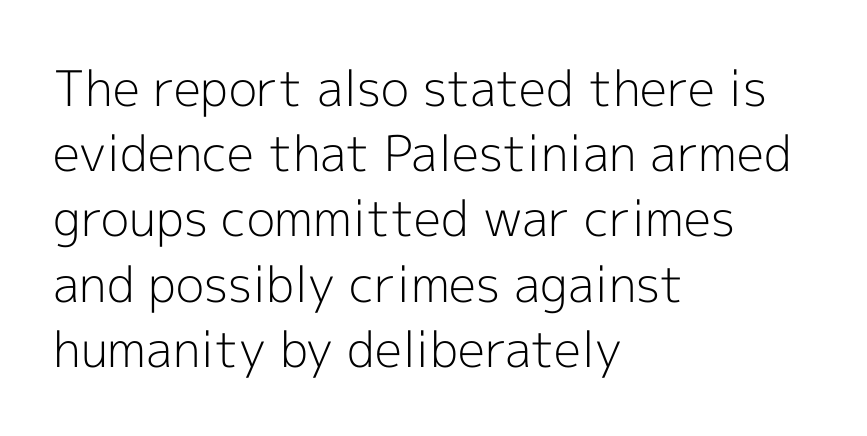
The image shows 49 px light sans-serif type, upright; set left-aligned, normal line spacing (1.33x), normal letter spacing, not underlined; a medium x-height.
